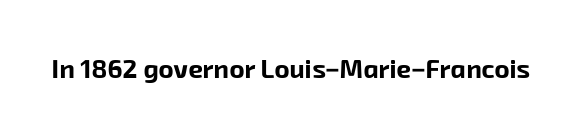
Set as a true bold cut, around the 700 mark. No word sits above an underline. Nothing unusual about the tracking: characters are spaced as the font intends.
